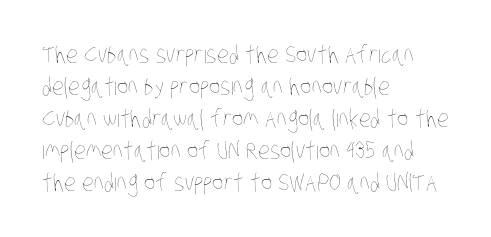
The image shows 24 px text type; set left-aligned, normal line spacing (1.33x), normal letter spacing, not underlined.
